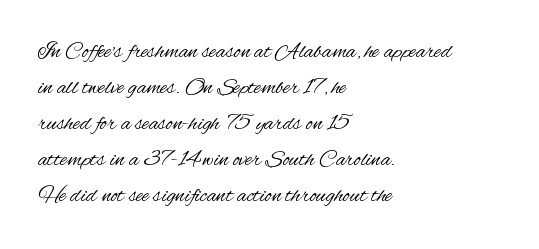
The image shows 23 px text type; set left-aligned, normal line spacing (1.56x), normal letter spacing, not underlined.
